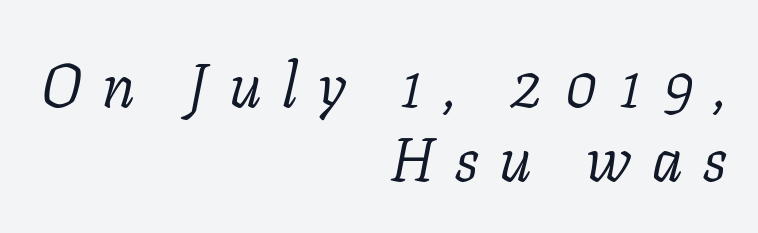
The image shows 61 px light serif type, italic (leaning right); set right-aligned, line spacing 1.22x, unusually wide letter spacing (+0.34 em), not underlined; low stroke contrast and a medium x-height.
